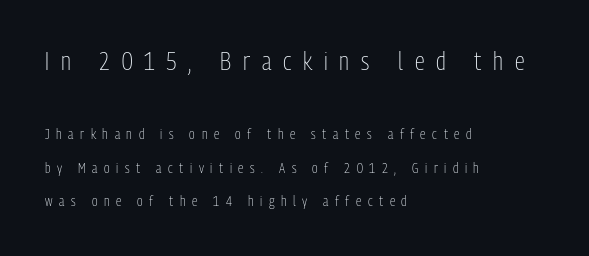
{"italic": "no", "bold": "no", "underline": "no", "align": "left", "line_spacing": "loose", "line_spacing_ratio": 2.4, "letter_spacing": "wide", "letter_spacing_em": 0.47, "larger_block": "first", "size_ratio": 1.79, "glyph_px": 25}
